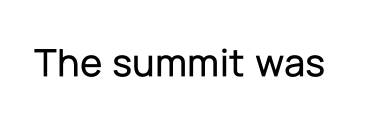
Q: Is the text italic (slanted)? A: No, it is upright.
Q: Is the typeface a serif or a sans-serif typeface? A: Sans-serif.
Q: Is the text underlined? A: No.
Q: Is the spacing between letters normal or unusually wide? A: Normal.
Q: Width (condensed, normal, or wide)? A: Normal.
Q: Stroke contrast? A: Low.
Q: x-height? A: Medium.
Q: Monospaced? A: No.
